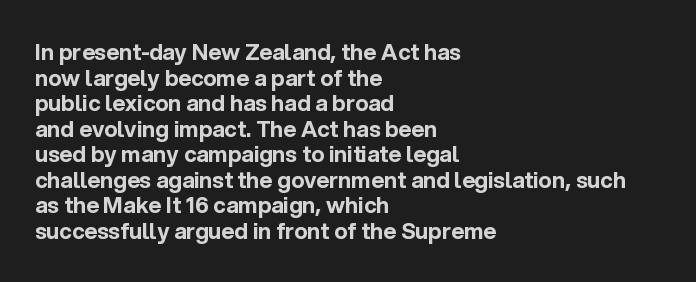
{"italic": "no", "bold": "yes", "underline": "no", "align": "left", "line_spacing_ratio": 1.16, "letter_spacing": "normal", "letter_spacing_em": 0.0, "glyph_px": 22}
